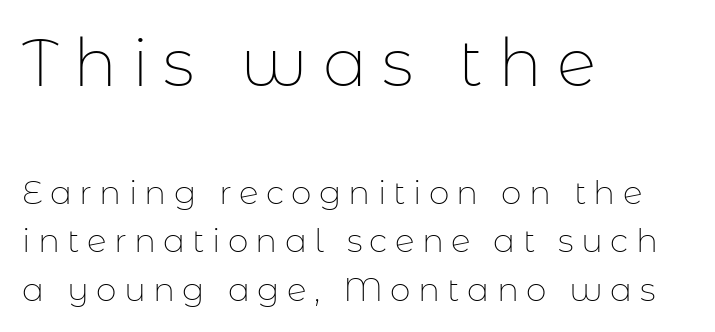
Q: Is the text bold? A: No.
Q: Is the text italic (slanted)? A: No, it is upright.
Q: Is the typeface a serif or a sans-serif typeface? A: Sans-serif.
Q: Is the text underlined? A: No.
Q: How is the paragraph aligned? A: Left-aligned.
Q: Is the spacing between letters normal or unusually wide? A: Unusually wide.
Q: Is the spacing between lines tight, normal or loose? A: Normal.
Q: Which block of text is set in a larger size, the first (top) or the second (bottom)? A: The first (top) one.
Q: Width (condensed, normal, or wide)? A: Normal.
Q: Stroke contrast? A: Low.
Q: x-height? A: Medium.
Q: Monospaced? A: No.
